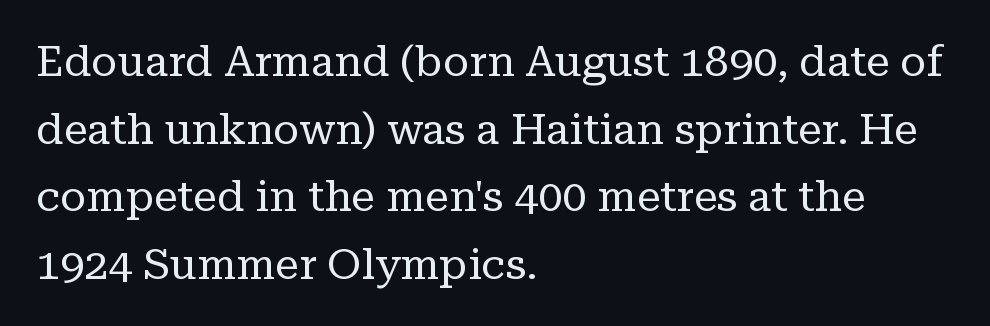
This block has exactly the height ordinary leading produces. Default kerning and tracking; the words read as compact shapes. Each letter's strokes conclude with small projecting serifs. The lines in this sample share a left origin and differ only in where they stop. The face looks like a standard text weight, possibly lighter.
